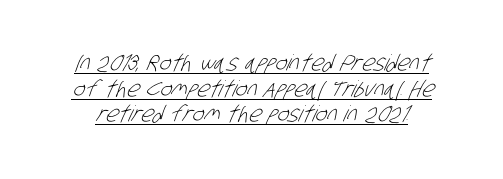
{"bold": "no", "underline": "yes", "line_spacing_ratio": 1.16, "letter_spacing": "normal", "letter_spacing_em": 0.0, "glyph_px": 22}
